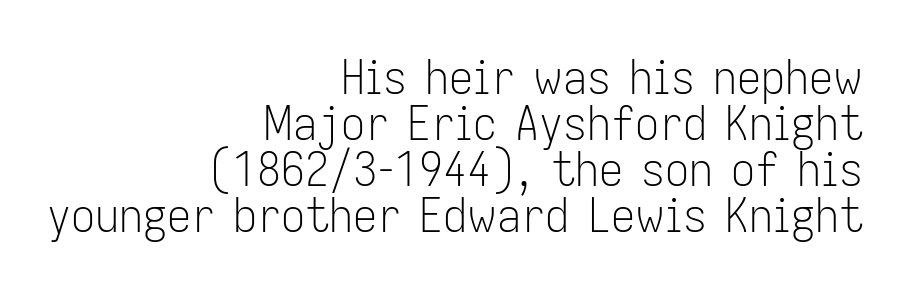
{"serif": "no", "italic": "no", "bold": "no", "weight": "light", "width": "condensed", "stroke_contrast": "low", "x_height": "medium", "monospaced": "no", "underline": "no", "align": "right", "line_spacing": "tight", "line_spacing_ratio": 0.96, "letter_spacing": "normal", "letter_spacing_em": 0.0, "glyph_px": 48}
